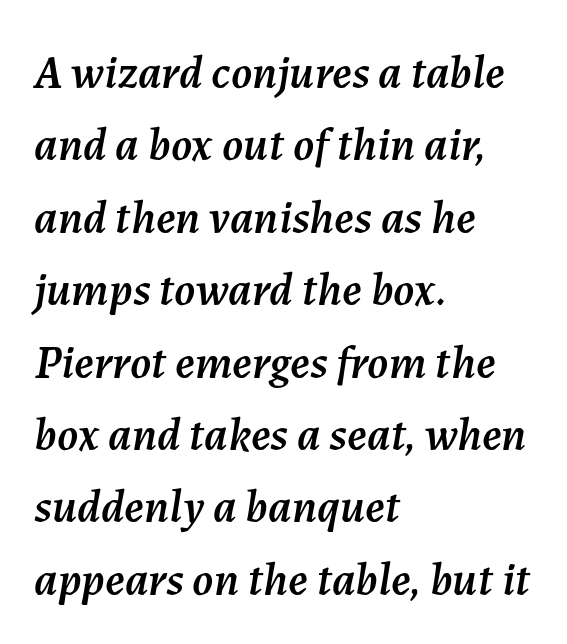
{"italic": "yes", "lean": "right", "slant_degrees": 7, "width": "normal", "stroke_contrast": "medium", "x_height": "medium", "monospaced": "no", "underline": "no", "align": "left", "line_spacing": "normal", "line_spacing_ratio": 1.54, "letter_spacing": "normal", "letter_spacing_em": 0.0, "glyph_px": 47}
